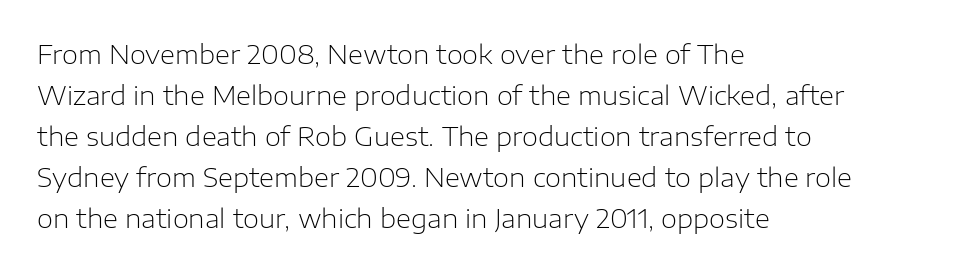
{"italic": "no", "bold": "no", "underline": "no", "align": "left", "line_spacing": "normal", "line_spacing_ratio": 1.58, "letter_spacing": "normal", "letter_spacing_em": 0.0, "glyph_px": 26}
